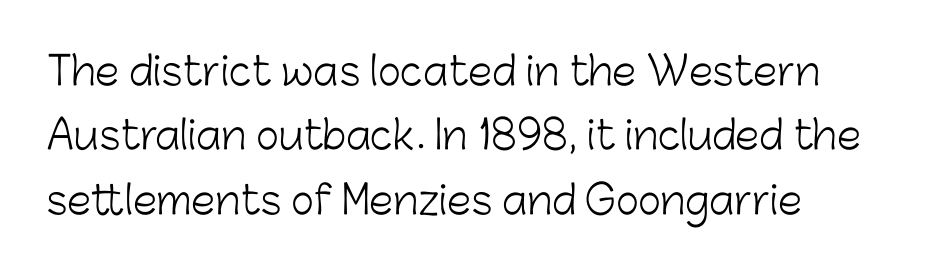
A bare baseline throughout the passage. The letters stand straight up with perfectly vertical stems. The vertical gap from one line to the next is medium. Letterform terminals end flat and unadorned throughout the passage.
